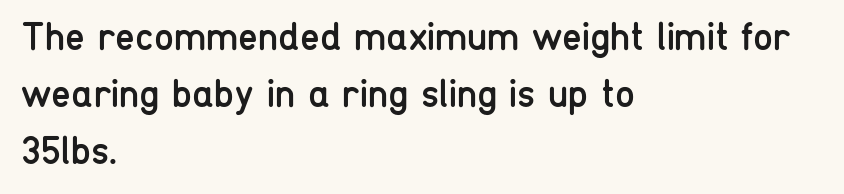
{"serif": "no", "italic": "no", "bold": "no", "weight": "regular", "width": "condensed", "stroke_contrast": "low", "x_height": "medium", "monospaced": "no", "underline": "no", "align": "left", "line_spacing": "normal", "line_spacing_ratio": 1.42, "letter_spacing": "normal", "letter_spacing_em": 0.0, "glyph_px": 40}
